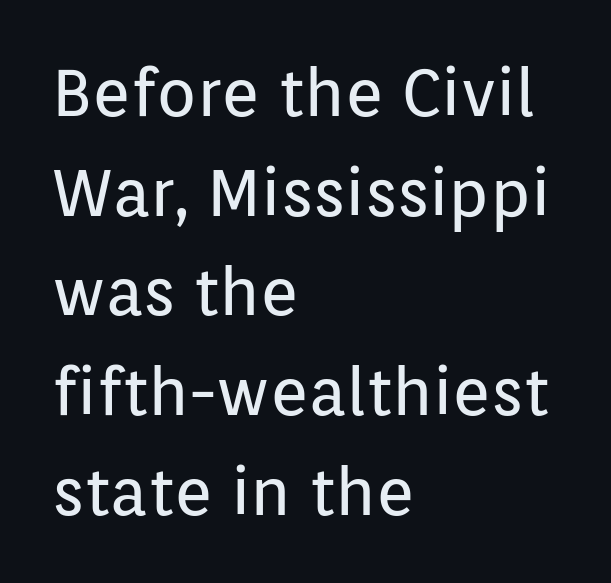
Q: Is the text bold? A: No.
Q: Is the text italic (slanted)? A: No, it is upright.
Q: Is the typeface a serif or a sans-serif typeface? A: Sans-serif.
Q: Is the text underlined? A: No.
Q: How is the paragraph aligned? A: Left-aligned.
Q: Is the spacing between letters normal or unusually wide? A: Normal.
Q: Is the spacing between lines tight, normal or loose? A: Normal.
Q: Width (condensed, normal, or wide)? A: Normal.
Q: Stroke contrast? A: Low.
Q: x-height? A: Medium.
Q: Monospaced? A: No.
